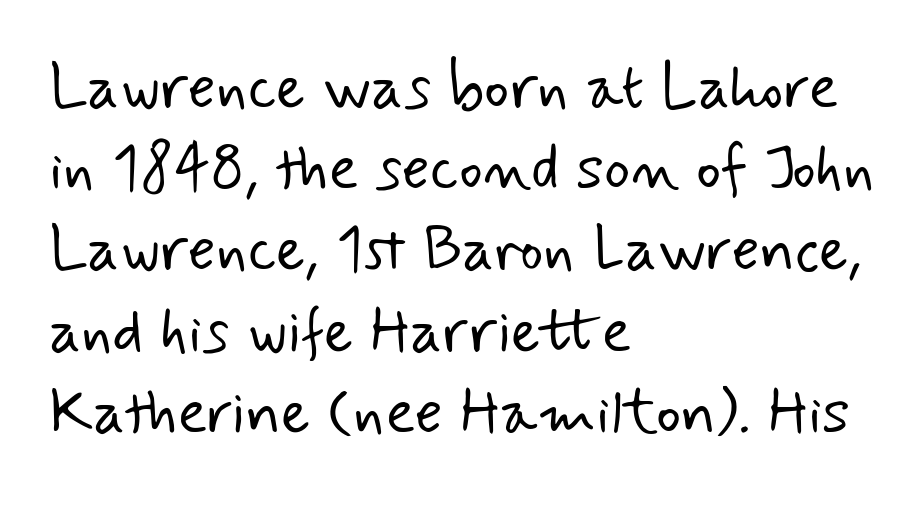
Descenders are the only things crossing below the line. Note the varied advance widths — an 'i' is clearly narrower than an 'm'. Letterform terminals end flat and unadorned throughout the passage. No letter is thick-stroked: the sample isn't bold. Where is the straight margin? On the left. Spacing between characters is what you'd get straight out of the box.
